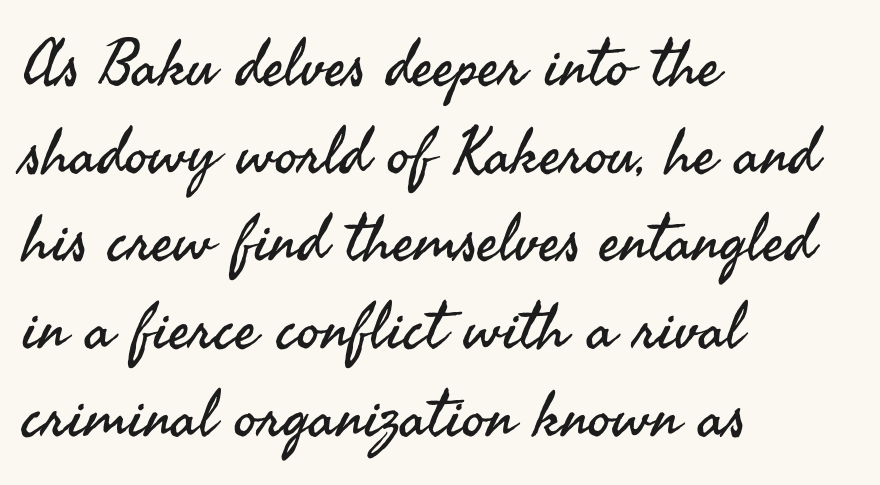
A bare baseline throughout the passage. Observe the ordinary spacing: letters are neighbours, not strangers. The strokes carry an ordinary text weight at most. Quick note: interline space is typical.
